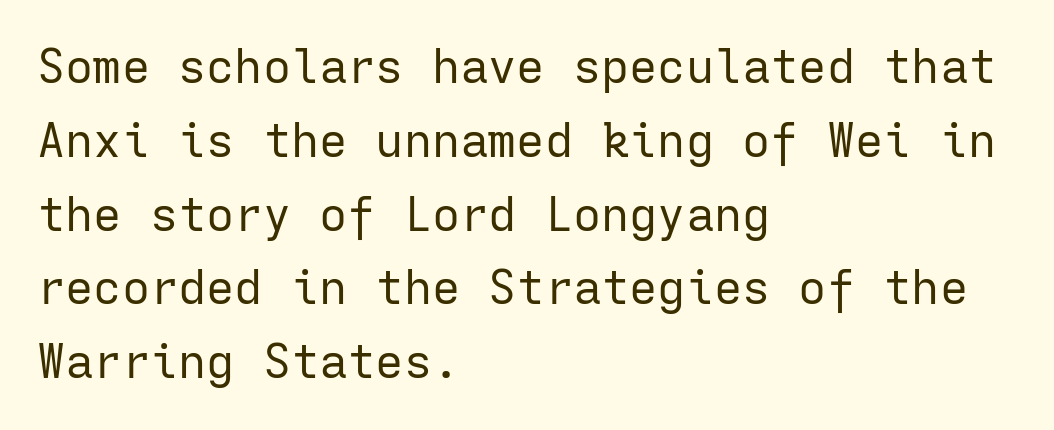
Are there feet on the stems? There aren't — it's a sans. Spacing between characters is what you'd get straight out of the box. Honestly, there is no underline to notice here at all. Think of a typewriter: that constant character pitch is what you see here. Line spacing here is normal. Notice how the passage keeps a crisp vertical edge on the left only.
